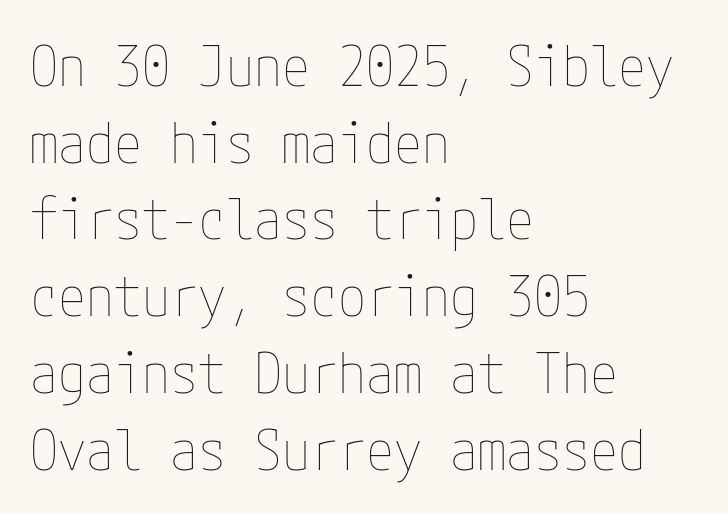
{"italic": "no", "bold": "no", "weight": "thin", "width": "condensed", "stroke_contrast": "low", "x_height": "medium", "underline": "no", "align": "left", "line_spacing": "normal", "line_spacing_ratio": 1.37, "letter_spacing": "normal", "letter_spacing_em": 0.0, "glyph_px": 56}
